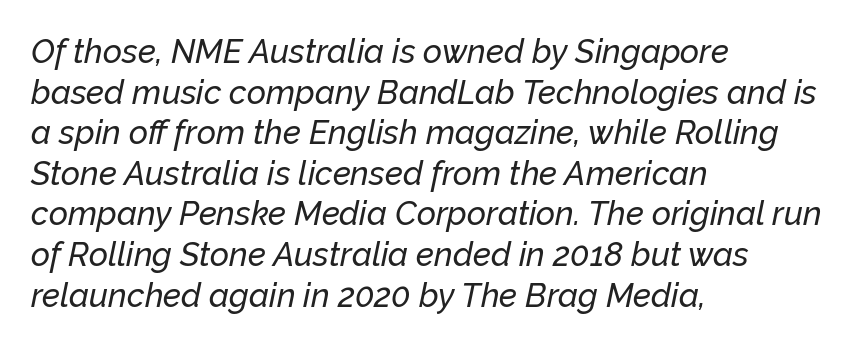
{"italic": "yes", "lean": "right", "slant_degrees": 12, "width": "normal", "stroke_contrast": "low", "x_height": "medium", "monospaced": "no", "underline": "no", "align": "left", "line_spacing_ratio": 1.23, "letter_spacing": "normal", "letter_spacing_em": 0.0, "glyph_px": 33}
